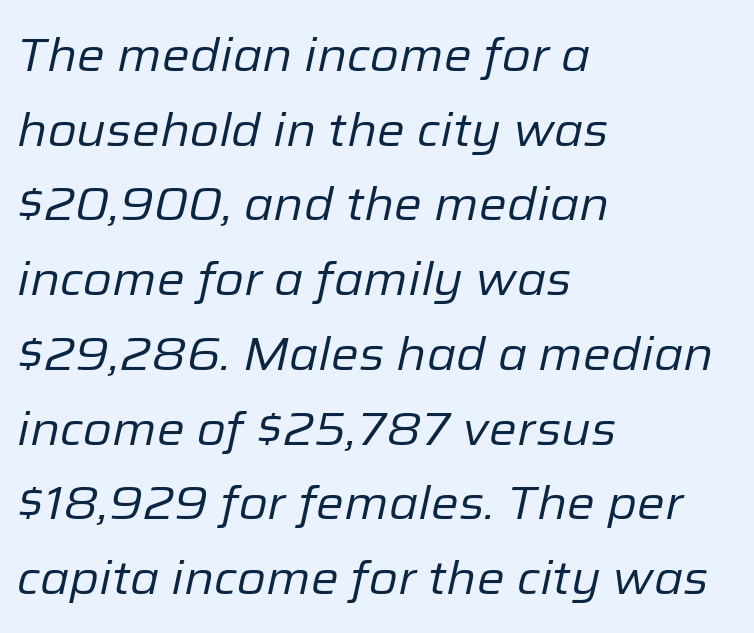
The image shows 47 px regular-weight type, italic (leaning right); set left-aligned, normal line spacing (1.59x), normal letter spacing, not underlined; low stroke contrast and a medium x-height.
